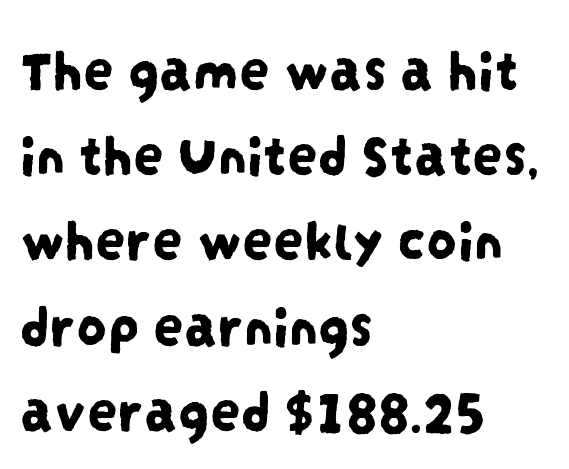
The text was rendered using a sans face with plain stroke endings. Interline gaps are of average width in this sample. Proportional: the letters do not fall into vertical columns. Students, note that the glyphs here touch the page at normal intervals. The text block is weighted toward the left margin, trailing off unevenly rightward.
